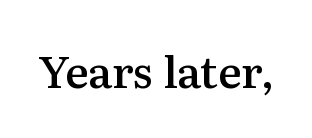
The image shows 44 px semibold serif type, upright; set normal letter spacing, not underlined; medium stroke contrast and a medium x-height.
